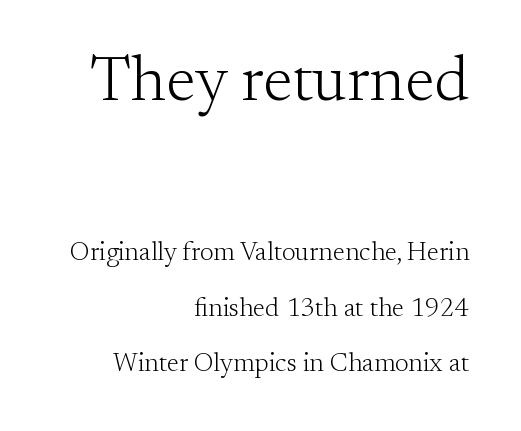
Q: Is the text bold? A: No.
Q: Is the text italic (slanted)? A: No, it is upright.
Q: Is the typeface a serif or a sans-serif typeface? A: Serif.
Q: Is the text underlined? A: No.
Q: How is the paragraph aligned? A: Right-aligned.
Q: Is the spacing between letters normal or unusually wide? A: Normal.
Q: Is the spacing between lines tight, normal or loose? A: Loose.
Q: Which block of text is set in a larger size, the first (top) or the second (bottom)? A: The first (top) one.
Q: Width (condensed, normal, or wide)? A: Normal.
Q: Stroke contrast? A: Medium.
Q: x-height? A: Small.
Q: Monospaced? A: No.
